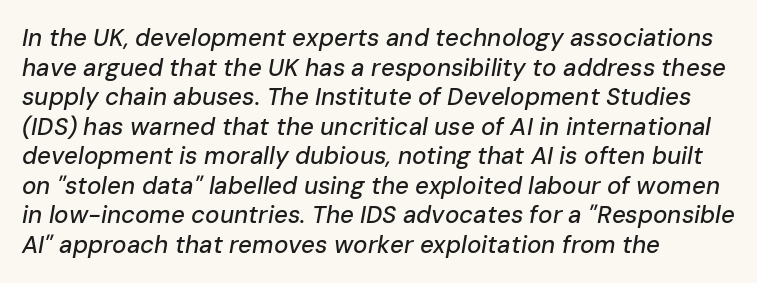
The image shows 24 px text type, italic (leaning right); set left-aligned, line spacing 1.23x, normal letter spacing, not underlined.
